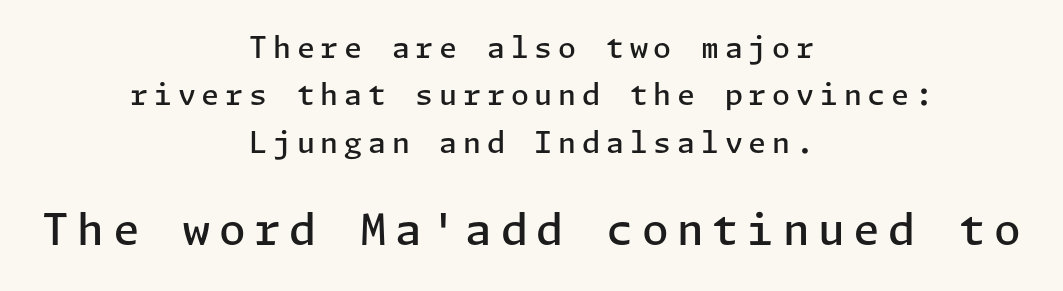
Q: Is the text bold? A: Semi-bold.
Q: Is the text italic (slanted)? A: No, it is upright.
Q: Is the typeface a serif or a sans-serif typeface? A: Sans-serif.
Q: Is the text underlined? A: No.
Q: How is the paragraph aligned? A: Centered.
Q: Is the spacing between letters normal or unusually wide? A: Unusually wide.
Q: Is the spacing between lines tight, normal or loose? A: Normal.
Q: Which block of text is set in a larger size, the first (top) or the second (bottom)? A: The second (bottom) one.
Q: Width (condensed, normal, or wide)? A: Normal.
Q: Stroke contrast? A: Low.
Q: x-height? A: Medium.
